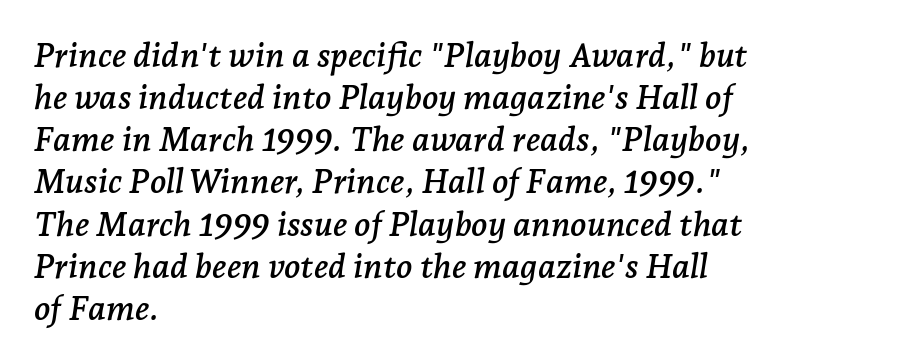
Q: Is the text italic (slanted)? A: Yes, it leans right by about 7 degrees.
Q: Is the typeface a serif or a sans-serif typeface? A: Serif.
Q: Is the text underlined? A: No.
Q: How is the paragraph aligned? A: Left-aligned.
Q: Is the spacing between letters normal or unusually wide? A: Normal.
Q: Width (condensed, normal, or wide)? A: Normal.
Q: Stroke contrast? A: Low.
Q: x-height? A: Medium.
Q: Monospaced? A: No.
